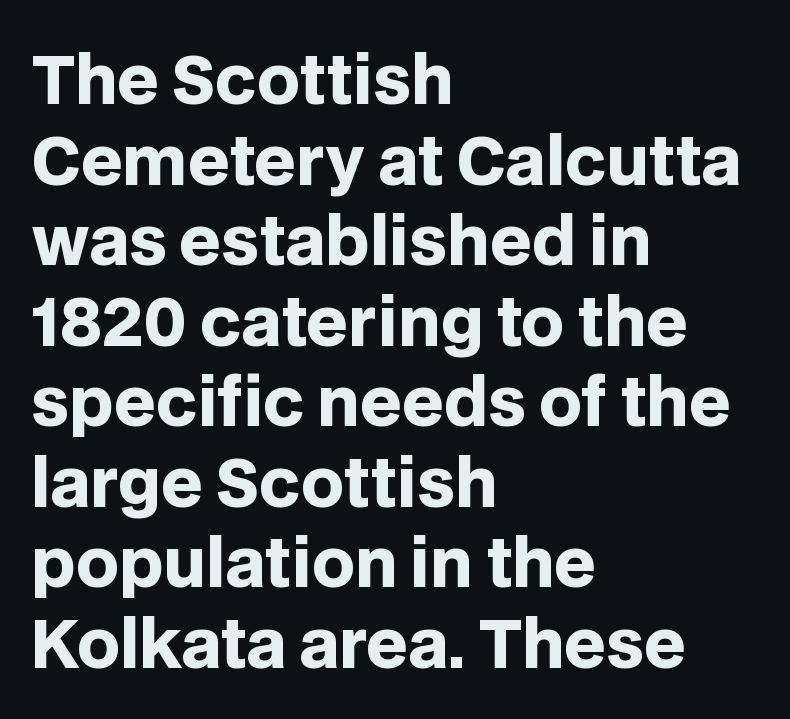
Q: Is the text bold? A: Yes.
Q: Is the text italic (slanted)? A: No, it is upright.
Q: Is the typeface a serif or a sans-serif typeface? A: Sans-serif.
Q: Is the text underlined? A: No.
Q: How is the paragraph aligned? A: Left-aligned.
Q: Is the spacing between letters normal or unusually wide? A: Normal.
Q: Width (condensed, normal, or wide)? A: Normal.
Q: Stroke contrast? A: Low.
Q: x-height? A: Large.
Q: Monospaced? A: No.
